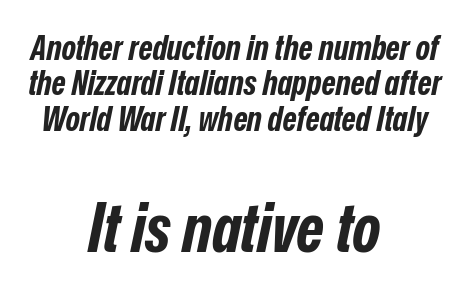
The image shows 67 px bold, condensed type, italic (leaning right); set centered, tight line spacing (1.04x), normal letter spacing, not underlined; the second (bottom) block is 1.97x larger; low stroke contrast and a medium x-height.
